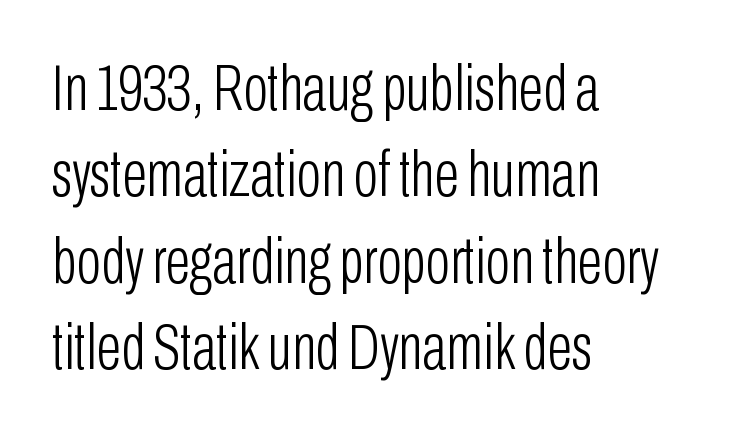
Varying glyph widths throughout — classic text-font behaviour. Any mark beneath the type? The region is blank. The lines sit at an ordinary, default distance from one another. The characters are drawn with everyday or finer stroke widths.
